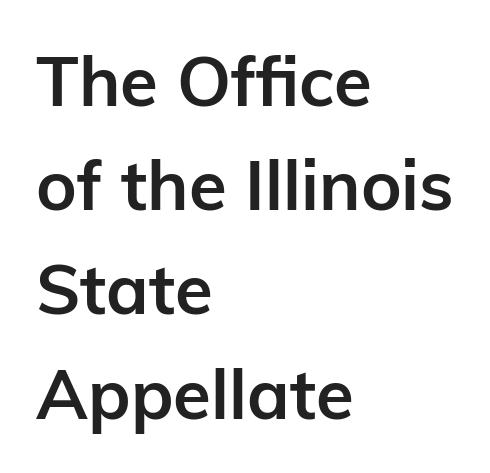
Q: Is the text bold? A: Yes.
Q: Is the text italic (slanted)? A: No, it is upright.
Q: Is the typeface a serif or a sans-serif typeface? A: Sans-serif.
Q: Is the text underlined? A: No.
Q: How is the paragraph aligned? A: Left-aligned.
Q: Is the spacing between letters normal or unusually wide? A: Normal.
Q: Is the spacing between lines tight, normal or loose? A: Normal.
Q: Width (condensed, normal, or wide)? A: Normal.
Q: Stroke contrast? A: Low.
Q: x-height? A: Medium.
Q: Monospaced? A: No.
